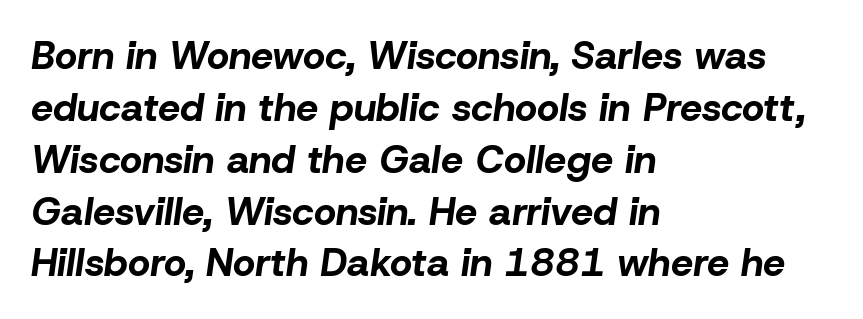
{"italic": "yes", "lean": "right", "slant_degrees": 8, "bold": "yes", "weight": "bold", "width": "normal", "stroke_contrast": "low", "x_height": "medium", "monospaced": "no", "underline": "no", "align": "left", "line_spacing": "normal", "line_spacing_ratio": 1.33, "letter_spacing": "normal", "letter_spacing_em": 0.0, "glyph_px": 39}
